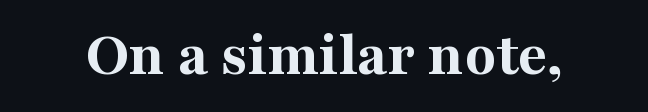
The image shows 64 px bold serif type, upright; set normal letter spacing, not underlined; medium stroke contrast and a medium x-height.
